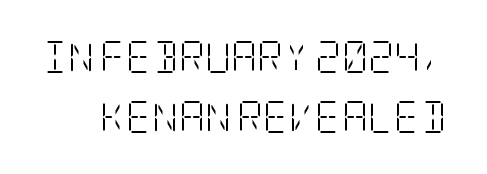
The image shows 32 px light, condensed serif type, upright; set line spacing 1.87x, normal letter spacing, not underlined; low stroke contrast and a large x-height.
